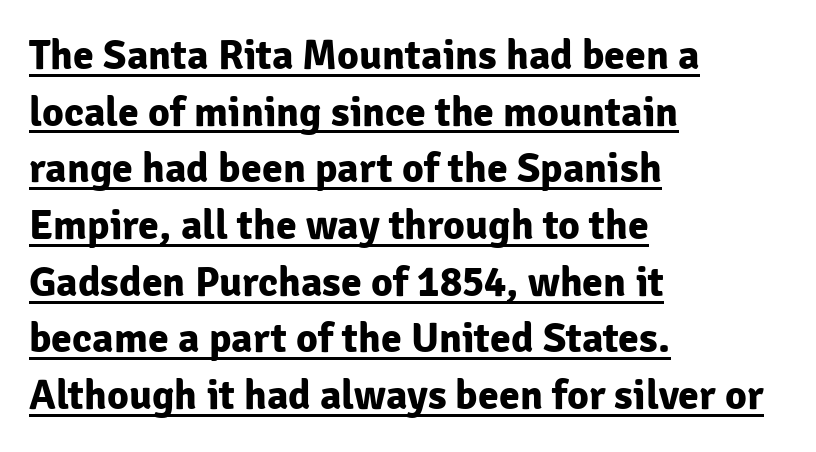
The image shows 42 px bold sans-serif type, upright; set left-aligned, normal line spacing (1.35x), normal letter spacing, underlined; low stroke contrast and a medium x-height.
